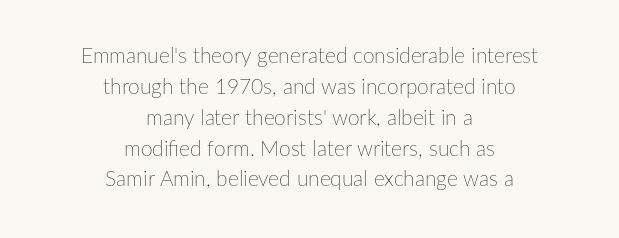
Q: Is the text bold? A: No.
Q: Is the text italic (slanted)? A: No, it is upright.
Q: Is the text underlined? A: No.
Q: How is the paragraph aligned? A: Centered.
Q: Is the spacing between letters normal or unusually wide? A: Normal.
Q: Is the spacing between lines tight, normal or loose? A: Normal.
